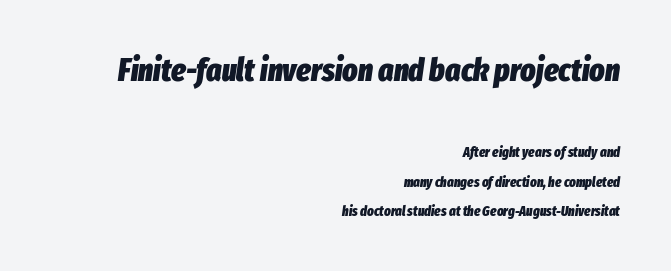
The image shows 32 px heavy, condensed type, italic (leaning right); set right-aligned, loose line spacing (2.09x), normal letter spacing, not underlined; the first (top) block is 2.29x larger; low stroke contrast and a medium x-height.
